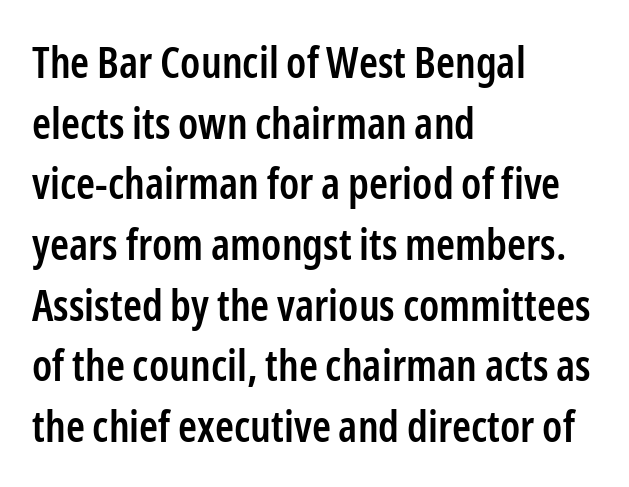
Q: Is the text bold? A: Semi-bold.
Q: Is the text italic (slanted)? A: No, it is upright.
Q: Is the typeface a serif or a sans-serif typeface? A: Sans-serif.
Q: Is the text underlined? A: No.
Q: How is the paragraph aligned? A: Left-aligned.
Q: Is the spacing between letters normal or unusually wide? A: Normal.
Q: Is the spacing between lines tight, normal or loose? A: Normal.
Q: Width (condensed, normal, or wide)? A: Condensed.
Q: Stroke contrast? A: Low.
Q: x-height? A: Medium.
Q: Monospaced? A: No.
